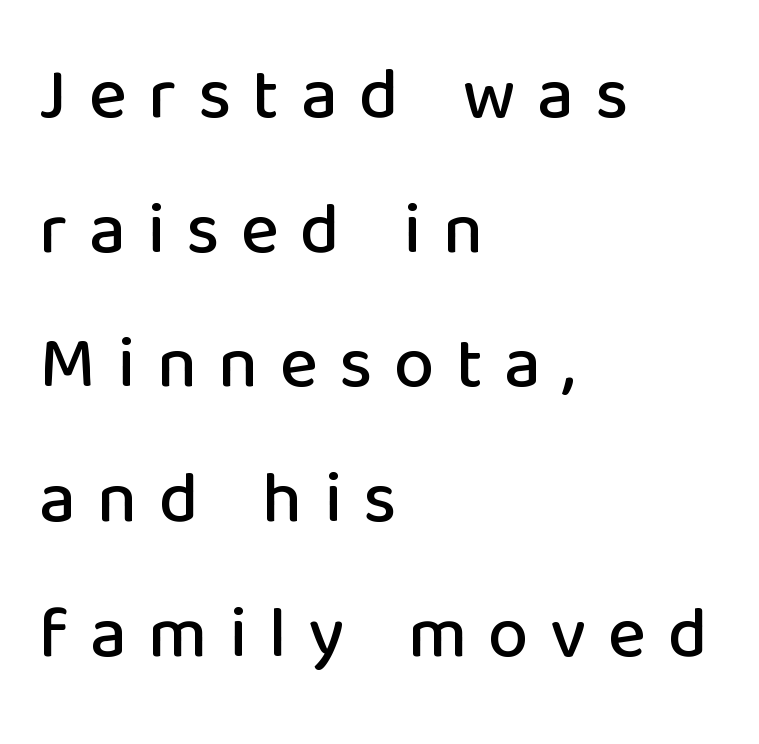
Q: Is the text italic (slanted)? A: No, it is upright.
Q: Is the typeface a serif or a sans-serif typeface? A: Sans-serif.
Q: Is the text underlined? A: No.
Q: How is the paragraph aligned? A: Left-aligned.
Q: Is the spacing between letters normal or unusually wide? A: Unusually wide.
Q: Width (condensed, normal, or wide)? A: Normal.
Q: Stroke contrast? A: Low.
Q: x-height? A: Medium.
Q: Monospaced? A: No.
